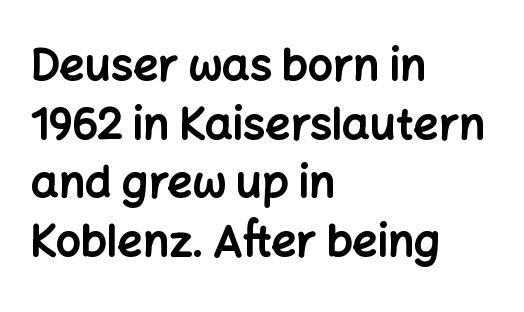
Q: Is the text bold? A: Yes.
Q: Is the text italic (slanted)? A: No, it is upright.
Q: Is the typeface a serif or a sans-serif typeface? A: Sans-serif.
Q: Is the text underlined? A: No.
Q: How is the paragraph aligned? A: Left-aligned.
Q: Is the spacing between letters normal or unusually wide? A: Normal.
Q: Is the spacing between lines tight, normal or loose? A: Normal.
Q: Width (condensed, normal, or wide)? A: Normal.
Q: Stroke contrast? A: Low.
Q: x-height? A: Medium.
Q: Monospaced? A: No.
